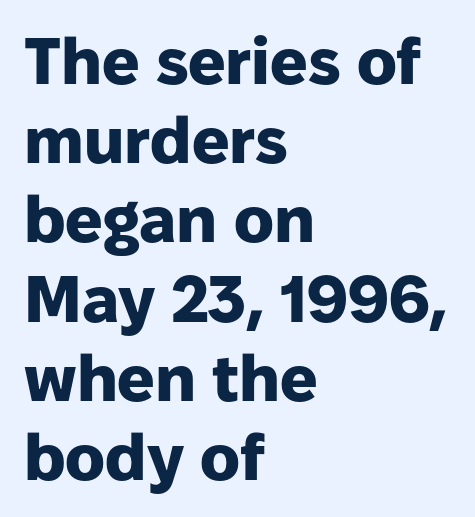
The image shows 66 px heavy sans-serif type, upright; set left-aligned, line spacing 1.2x, normal letter spacing, not underlined; low stroke contrast and a medium x-height.
